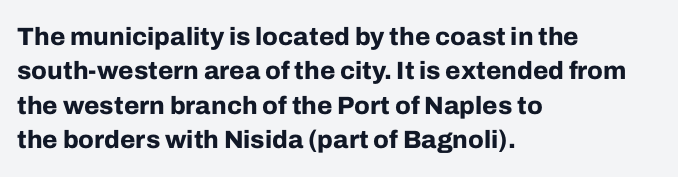
{"italic": "no", "bold": "yes", "underline": "no", "align": "left", "line_spacing": "normal", "line_spacing_ratio": 1.38, "letter_spacing": "normal", "letter_spacing_em": 0.0, "glyph_px": 25}
